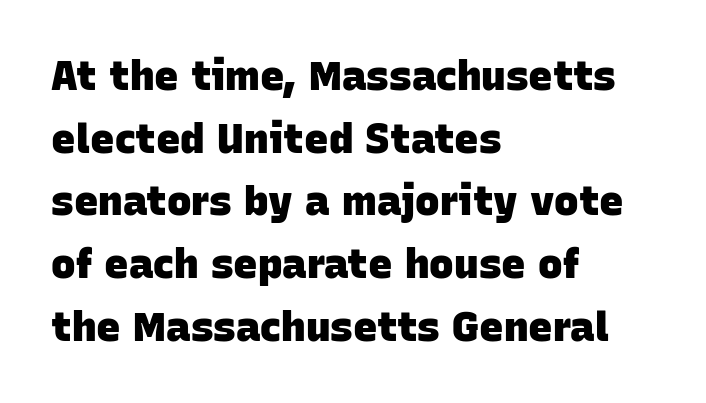
Q: Is the text bold? A: Yes.
Q: Is the typeface a serif or a sans-serif typeface? A: Sans-serif.
Q: Is the text underlined? A: No.
Q: How is the paragraph aligned? A: Left-aligned.
Q: Is the spacing between letters normal or unusually wide? A: Normal.
Q: Is the spacing between lines tight, normal or loose? A: Normal.
Q: Width (condensed, normal, or wide)? A: Normal.
Q: Stroke contrast? A: Low.
Q: x-height? A: Large.
Q: Monospaced? A: No.
